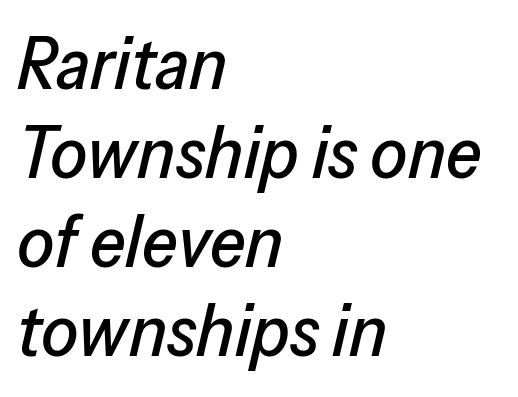
{"italic": "yes", "lean": "right", "slant_degrees": 13, "width": "normal", "stroke_contrast": "low", "x_height": "medium", "monospaced": "no", "underline": "no", "align": "left", "line_spacing_ratio": 1.22, "letter_spacing": "normal", "letter_spacing_em": 0.0, "glyph_px": 73}
